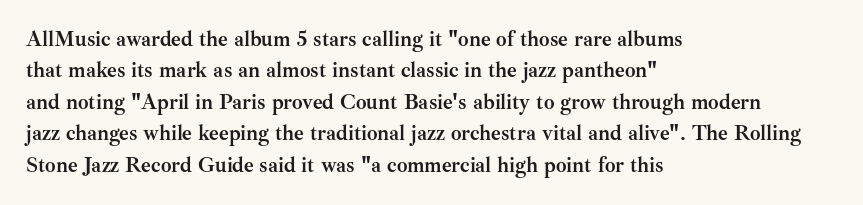
{"italic": "no", "bold": "yes", "underline": "no", "align": "left", "line_spacing": "normal", "line_spacing_ratio": 1.5, "letter_spacing": "normal", "letter_spacing_em": 0.0, "glyph_px": 21}
